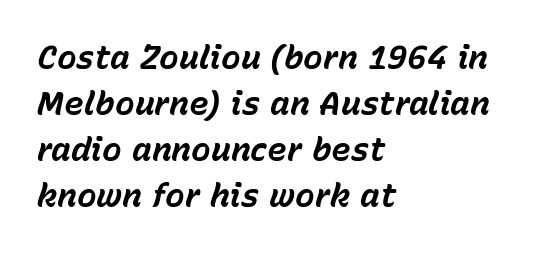
Style check: oblique. The horizontal fit of the characters is conventional and even. The glyphs are unaccompanied by any horizontal stroke below them. Regarding leading, the lines here are spaced in the standard way.
